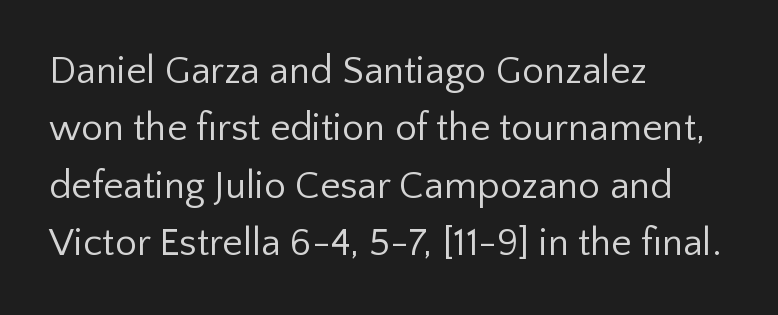
The vertical gap from one line to the next is medium. In terms of letterspacing, this is plain default setting. Grotesque or geometric, the face here clearly has no serifs. The font sits on the lighter half of the weight spectrum, regular included. The words here are not underlined.
